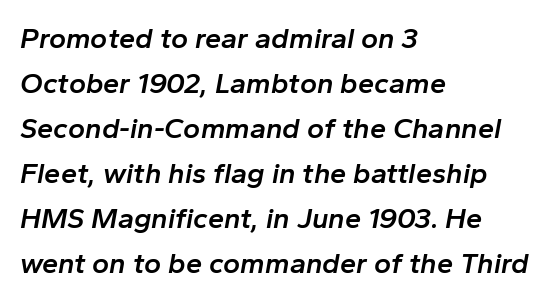
Q: Is the text bold? A: Semi-bold.
Q: Is the text italic (slanted)? A: Yes, it leans right by about 10 degrees.
Q: Is the text underlined? A: No.
Q: How is the paragraph aligned? A: Left-aligned.
Q: Is the spacing between letters normal or unusually wide? A: Normal.
Q: Is the spacing between lines tight, normal or loose? A: Normal.
Q: Width (condensed, normal, or wide)? A: Normal.
Q: Stroke contrast? A: Low.
Q: x-height? A: Medium.
Q: Monospaced? A: No.
